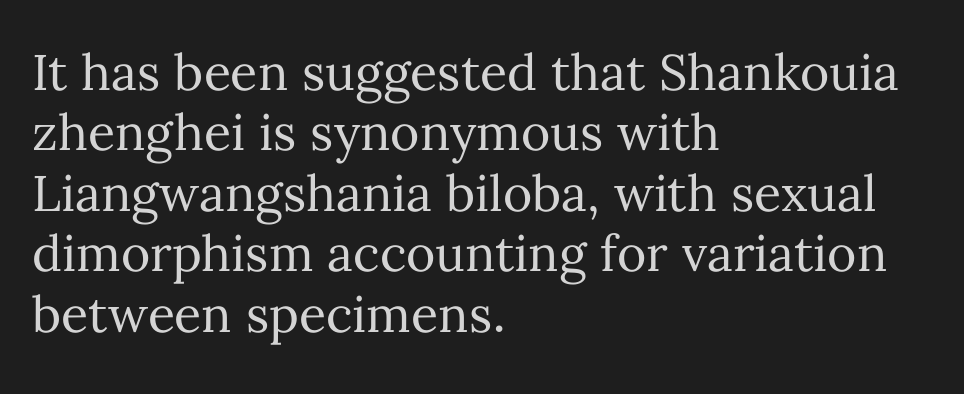
The image shows 50 px regular-weight type, upright; set left-aligned, line spacing 1.21x, normal letter spacing, not underlined; medium stroke contrast and a medium x-height.
